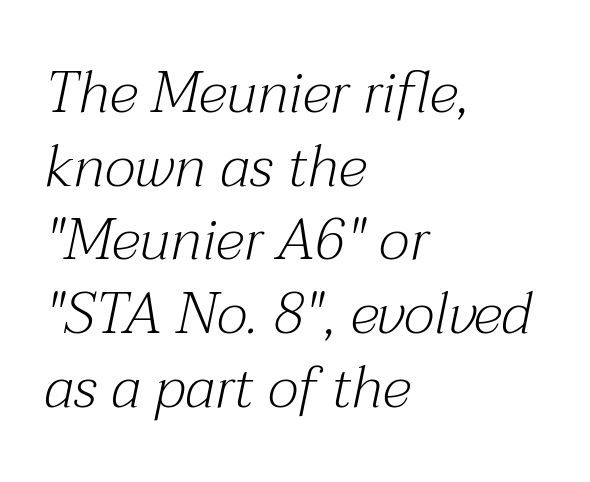
Q: Is the text bold? A: No.
Q: Is the text italic (slanted)? A: Yes, it leans right by about 12 degrees.
Q: Is the typeface a serif or a sans-serif typeface? A: Serif.
Q: Is the text underlined? A: No.
Q: How is the paragraph aligned? A: Left-aligned.
Q: Is the spacing between letters normal or unusually wide? A: Normal.
Q: Is the spacing between lines tight, normal or loose? A: Normal.
Q: Width (condensed, normal, or wide)? A: Normal.
Q: Stroke contrast? A: Medium.
Q: x-height? A: Medium.
Q: Monospaced? A: No.
